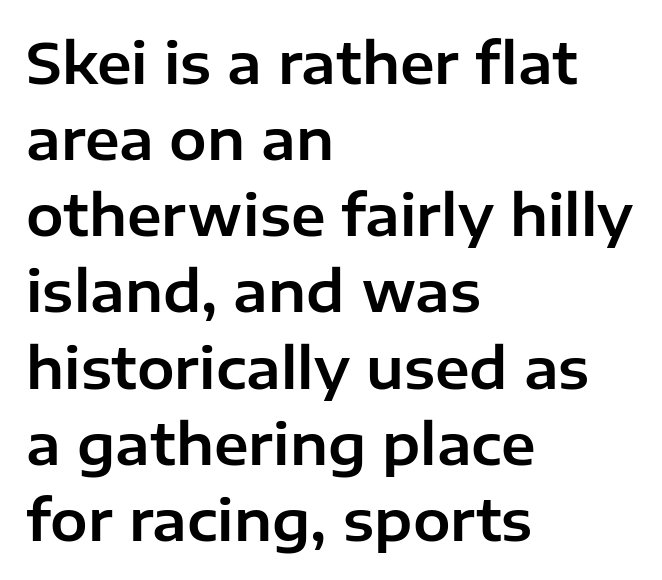
Q: Is the text italic (slanted)? A: No, it is upright.
Q: Is the typeface a serif or a sans-serif typeface? A: Sans-serif.
Q: Is the text underlined? A: No.
Q: How is the paragraph aligned? A: Left-aligned.
Q: Is the spacing between letters normal or unusually wide? A: Normal.
Q: Is the spacing between lines tight, normal or loose? A: Normal.
Q: Width (condensed, normal, or wide)? A: Normal.
Q: Stroke contrast? A: Low.
Q: x-height? A: Medium.
Q: Monospaced? A: No.
